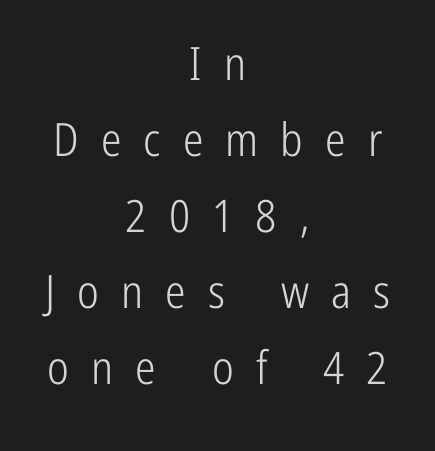
{"serif": "no", "italic": "no", "bold": "no", "weight": "light", "width": "condensed", "stroke_contrast": "low", "x_height": "medium", "monospaced": "no", "underline": "no", "align": "center", "line_spacing": "normal", "line_spacing_ratio": 1.65, "letter_spacing": "wide", "letter_spacing_em": 0.48, "glyph_px": 46}
